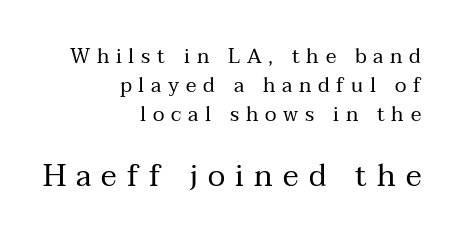
{"serif": "yes", "italic": "no", "bold": "no", "weight": "regular", "width": "normal", "stroke_contrast": "medium", "x_height": "medium", "monospaced": "no", "underline": "no", "align": "right", "line_spacing": "normal", "line_spacing_ratio": 1.45, "letter_spacing": "wide", "letter_spacing_em": 0.34, "larger_block": "second", "size_ratio": 1.5, "glyph_px": 30}
